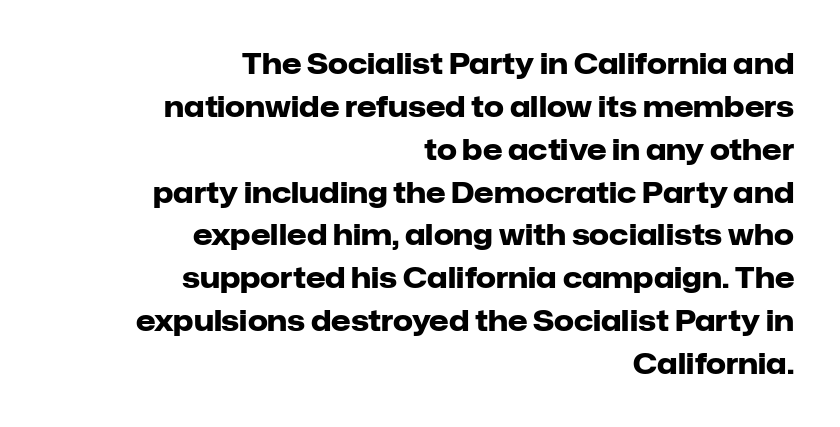
The image shows 28 px heavy sans-serif type, upright; set right-aligned, normal line spacing (1.53x), normal letter spacing, not underlined; low stroke contrast and a medium x-height.
